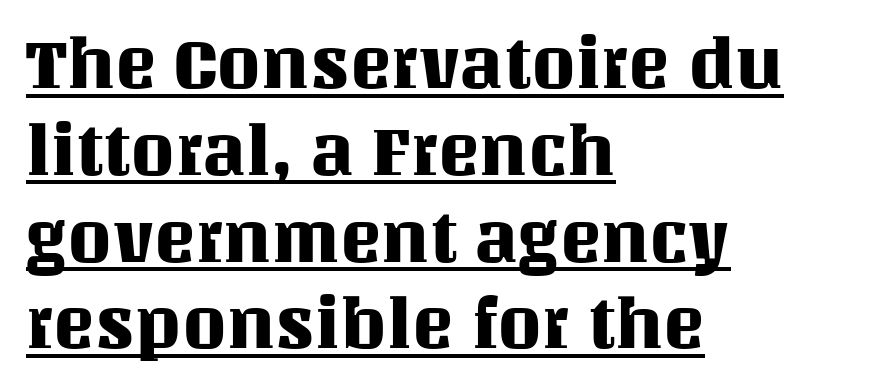
The image shows 70 px text type, upright; set left-aligned, line spacing 1.24x, normal letter spacing, underlined; medium stroke contrast and a large x-height.
